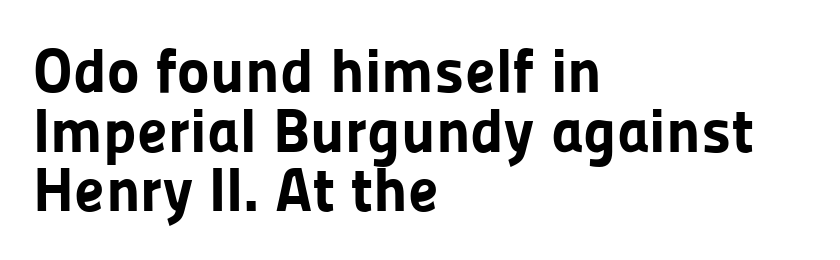
{"serif": "no", "italic": "no", "bold": "yes", "weight": "bold", "width": "normal", "stroke_contrast": "low", "x_height": "medium", "monospaced": "no", "underline": "no", "align": "left", "line_spacing": "tight", "line_spacing_ratio": 0.96, "letter_spacing": "normal", "letter_spacing_em": 0.0, "glyph_px": 62}
